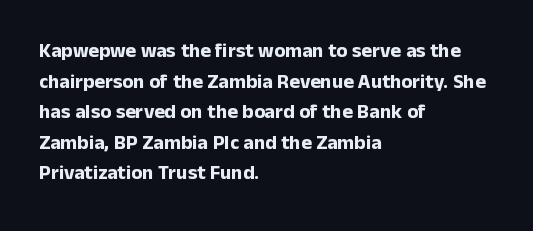
Underlining? Definitely not there. The paragraph has a hard left edge and a soft right edge. A typesetter would mark this as roman, not italic. What weight is shown? A full bold with thick strokes.
